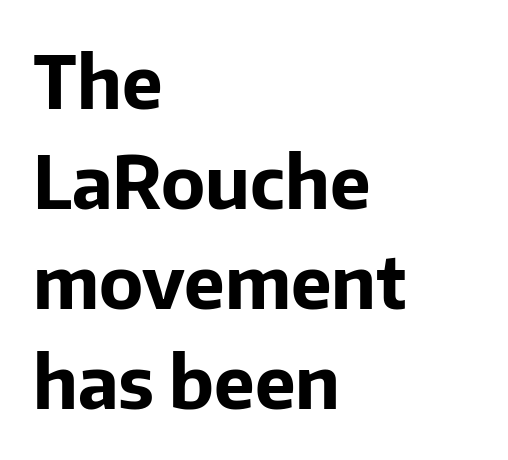
How heavy is the stroke? Heavy — this is a bold. Descender tails drop into unmarked territory. Spacing verdict: proportional, widths tailored to each character. This sample uses an upright cut, with every glyph sitting square on the baseline.
